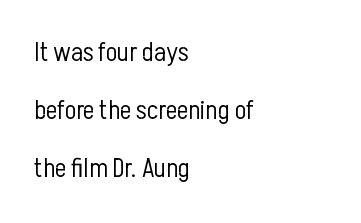
Q: Is the text bold? A: No.
Q: Is the text italic (slanted)? A: No, it is upright.
Q: Is the text underlined? A: No.
Q: How is the paragraph aligned? A: Left-aligned.
Q: Is the spacing between letters normal or unusually wide? A: Normal.
Q: Is the spacing between lines tight, normal or loose? A: Loose.
